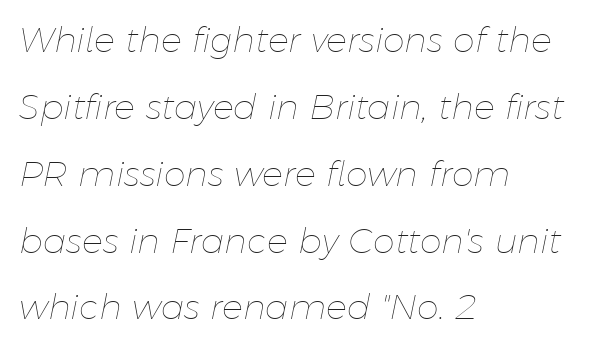
Q: Is the text bold? A: No.
Q: Is the text italic (slanted)? A: Yes, it leans right by about 11 degrees.
Q: Is the text underlined? A: No.
Q: How is the paragraph aligned? A: Left-aligned.
Q: Is the spacing between letters normal or unusually wide? A: Normal.
Q: Is the spacing between lines tight, normal or loose? A: Loose.
Q: Width (condensed, normal, or wide)? A: Normal.
Q: Stroke contrast? A: Low.
Q: x-height? A: Medium.
Q: Monospaced? A: No.
